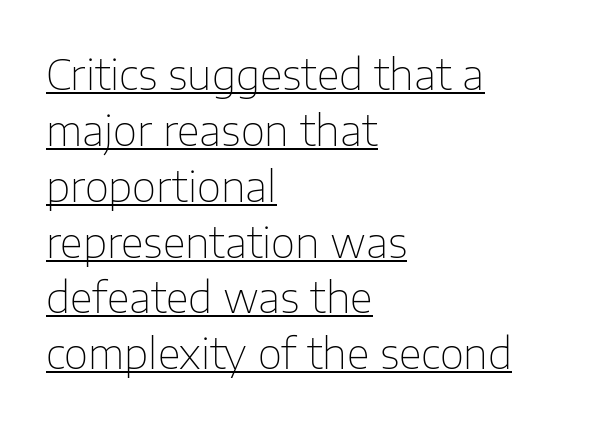
The image shows 42 px thin sans-serif type, upright; set left-aligned, normal line spacing (1.33x), normal letter spacing, underlined; low stroke contrast and a medium x-height.
